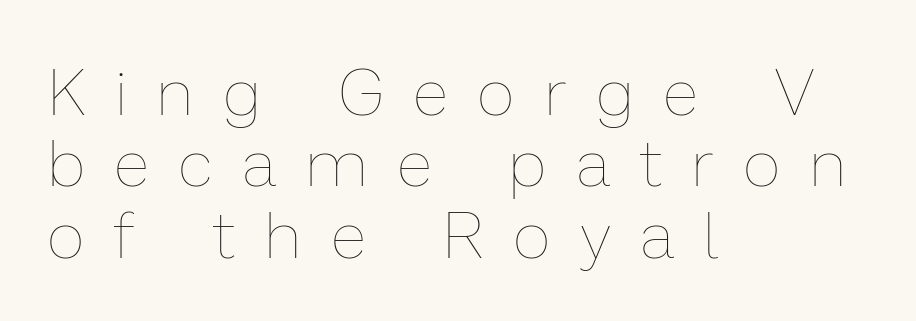
Here the glyphs are tracked loosely, breaking word shapes into spaced letters. Bare-footed words on every line. Reading down the block, your eye returns to a fixed left position each line. Regarding leading, the lines here are crowded together.
